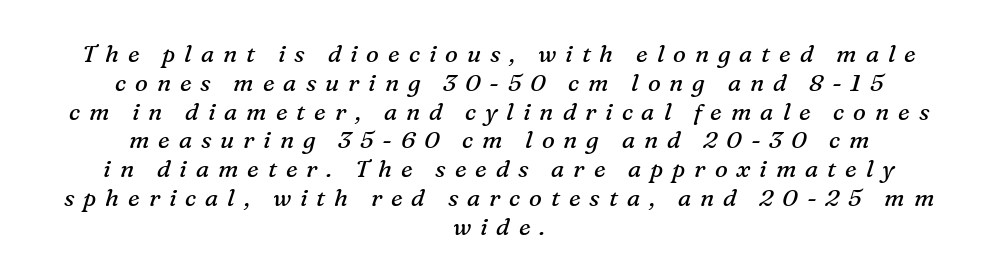
The image shows 24 px text type, italic (leaning right); set centered, line spacing 1.2x, unusually wide letter spacing (+0.37 em), not underlined.
